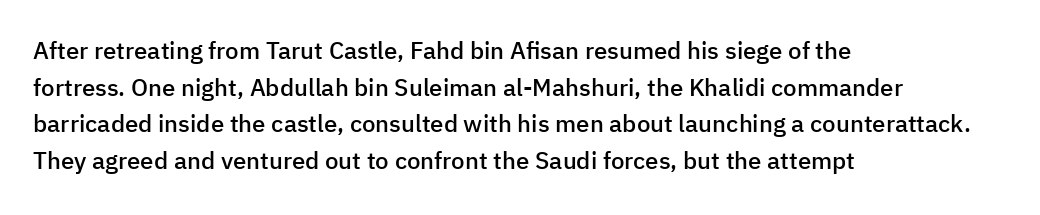
If you drew a line through each stem, it would be perfectly vertical. Each line starts at the same left margin while the right side varies. The string is rendered with underlining switched off. In terms of weight, the rendering is demibold, just under bold.
